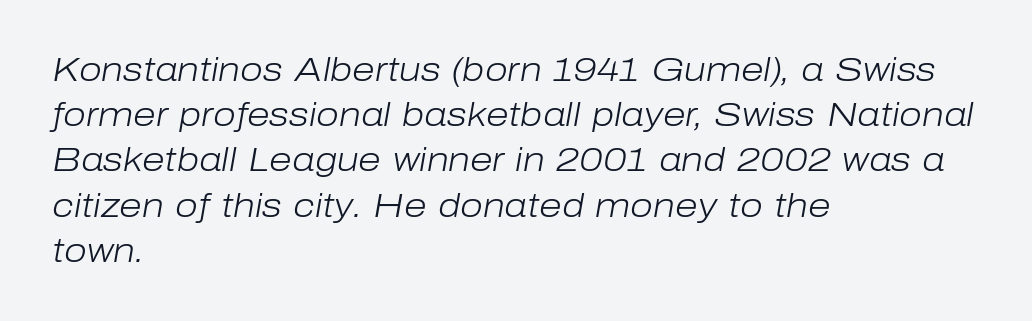
Compared with ordinary roman type, these characters are visibly tilted. This sample has the flowing, uneven cadence of proportional lettering. Each line starts at the same left margin while the right side varies. A clean baseline with only descenders dipping below it. How would I describe the line gaps? Plain and ordinary. Nothing unusual about the tracking: characters are spaced as the font intends.
